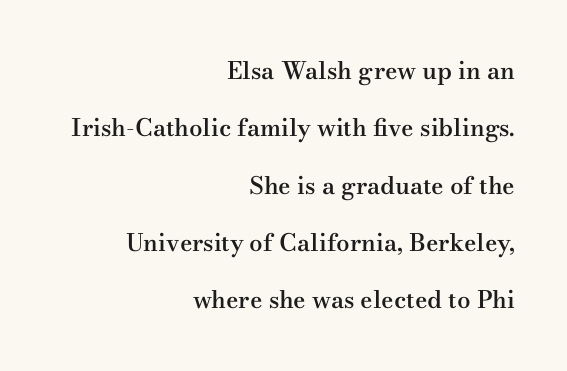
The image shows 24 px text type, upright; set right-aligned, loose line spacing (2.39x), normal letter spacing, not underlined.
